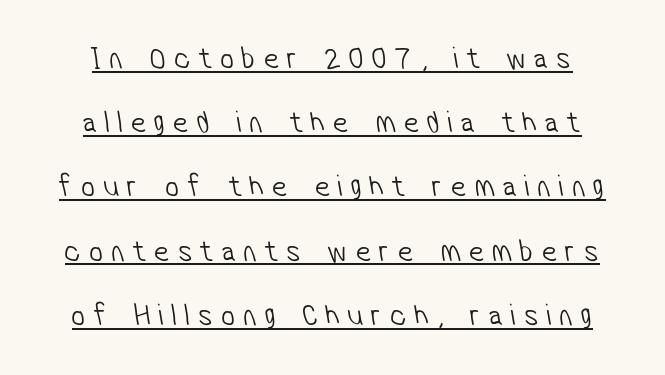
The image shows 31 px light, condensed sans-serif type; set loose line spacing (2.07x), unusually wide letter spacing (+0.26 em), underlined; low stroke contrast and a medium x-height.
